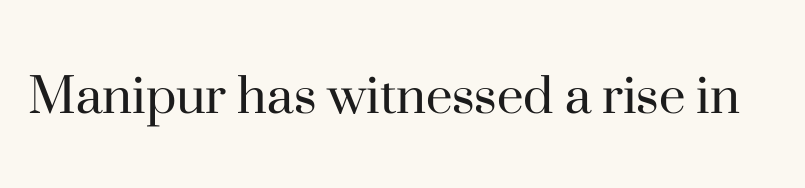
The image shows 60 px regular-weight serif type, upright; set normal letter spacing, not underlined; high stroke contrast and a small x-height.
